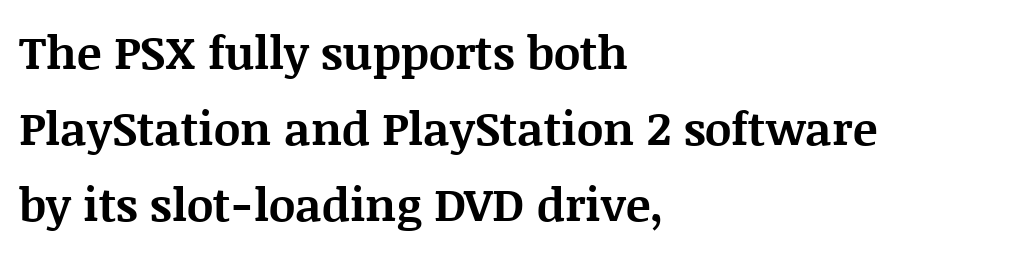
These words are printed bold, with thick strokes throughout. The gaps between neighbouring characters are ordinary and unremarkable. Italic: no, the glyphs are upright roman. Alignment: flush left. Regular leading.
